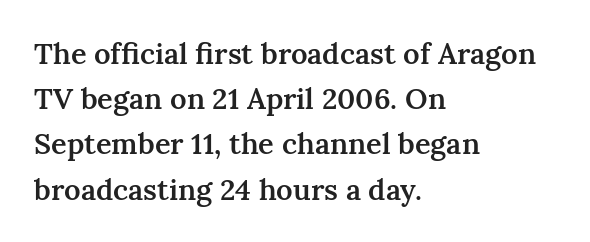
Q: Is the text bold? A: Semi-bold.
Q: Is the text italic (slanted)? A: No, it is upright.
Q: Is the typeface a serif or a sans-serif typeface? A: Serif.
Q: Is the text underlined? A: No.
Q: How is the paragraph aligned? A: Left-aligned.
Q: Is the spacing between letters normal or unusually wide? A: Normal.
Q: Is the spacing between lines tight, normal or loose? A: Normal.
Q: Width (condensed, normal, or wide)? A: Normal.
Q: Stroke contrast? A: Medium.
Q: x-height? A: Medium.
Q: Monospaced? A: No.
